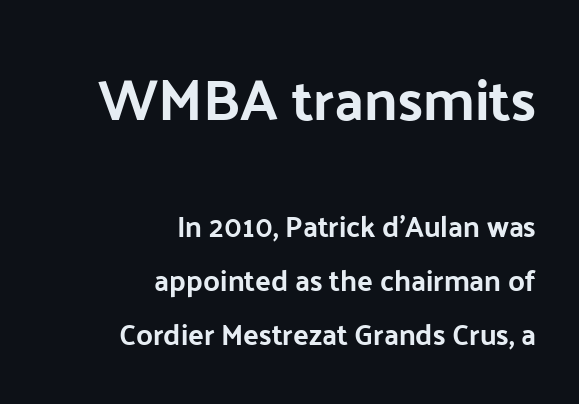
Here the designer chose a conventional face with non-uniform glyph widths. The typesetter chose a ragged-left arrangement here. Heft: maximum for text — a bold. Nobody drew a line under any word here.
